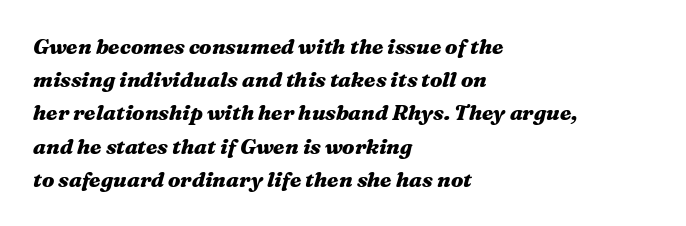
What weight is shown? A full bold with thick strokes. The glyphs are unaccompanied by any horizontal stroke below them. The text block is weighted toward the left margin, trailing off unevenly rightward. Vertical spacing — default. The passage shown has conventional tracking throughout. The rendering applies a slant to the glyphs.
